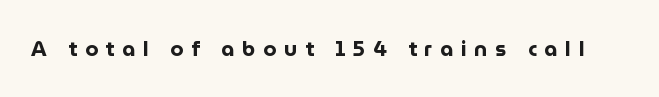
Q: Is the text bold? A: Yes.
Q: Is the text italic (slanted)? A: No, it is upright.
Q: Is the text underlined? A: No.
Q: Is the spacing between letters normal or unusually wide? A: Unusually wide.
